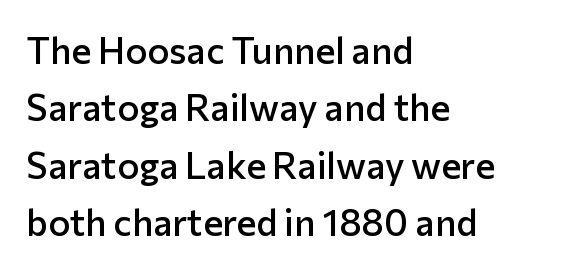
A typesetter would call this leading conventional body-copy spacing. Short note: letters normally spaced. Is this a fixed-width face? No — the glyphs have proportional, varying widths. Casual observation: everything's shoved over to the left. A typesetter would label this face a sans. The passage shown is not underscored anywhere.
